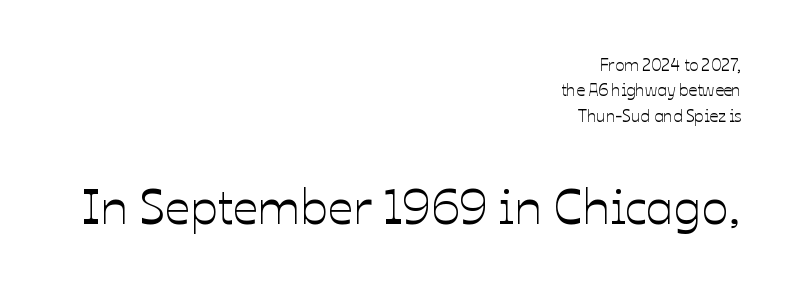
{"italic": "no", "width": "normal", "stroke_contrast": "low", "x_height": "medium", "monospaced": "no", "underline": "no", "align": "right", "line_spacing": "normal", "line_spacing_ratio": 1.5, "letter_spacing": "normal", "letter_spacing_em": 0.0, "larger_block": "second", "size_ratio": 2.94, "glyph_px": 50}
